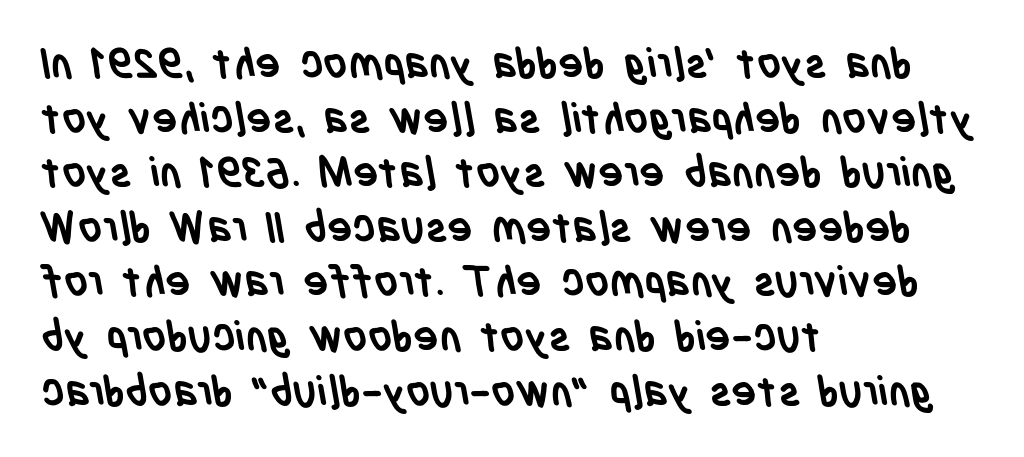
The image shows 42 px semibold, condensed sans-serif type; set left-aligned, normal line spacing (1.3x), normal letter spacing, not underlined; low stroke contrast and a large x-height.
